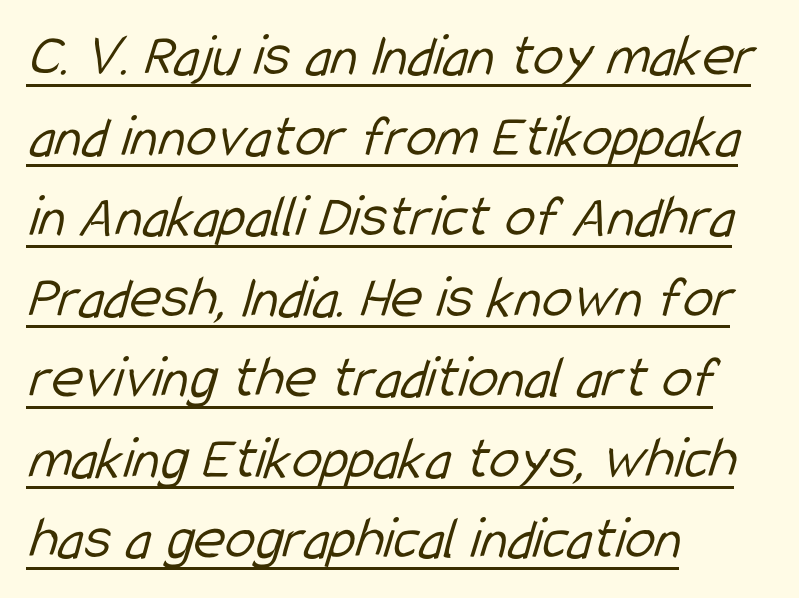
The line texture is even and compact thanks to regular tracking. The block of text has a typical density, with ordinary space between rows. Compared with a centered layout, this one pins lines to the left instead. A typographer would call this underscored text. Here the designer chose a conventional face with non-uniform glyph widths.
